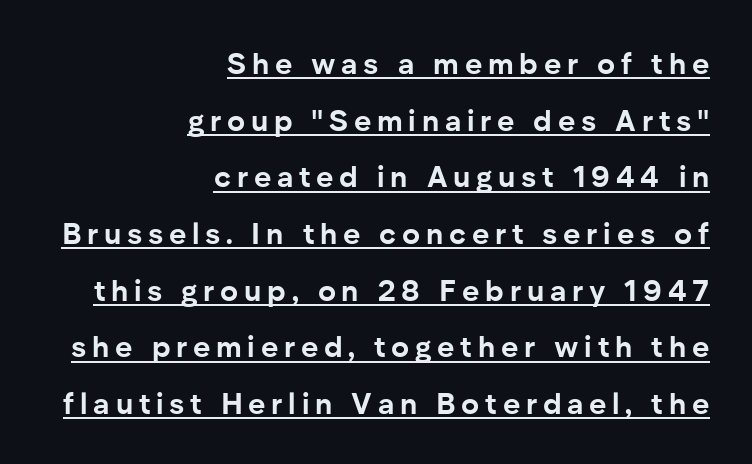
Every row of glyphs terminates at an identical x-position on the right. Is there an underline? Yes — a line sits under the letters. Vertical strokes here are truly vertical. This is heavy type, rendered in bold. Proportional: the letters do not fall into vertical columns. Typographically, this falls in the sans-serif category.
